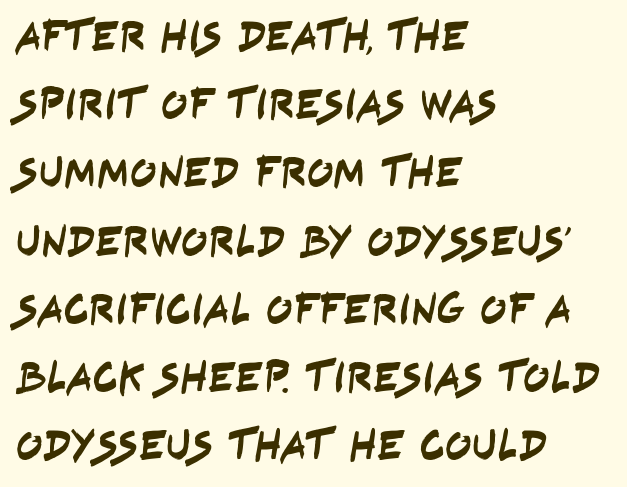
The image shows 44 px condensed sans-serif type; set left-aligned, normal line spacing (1.55x), normal letter spacing, not underlined; low stroke contrast and a large x-height.
